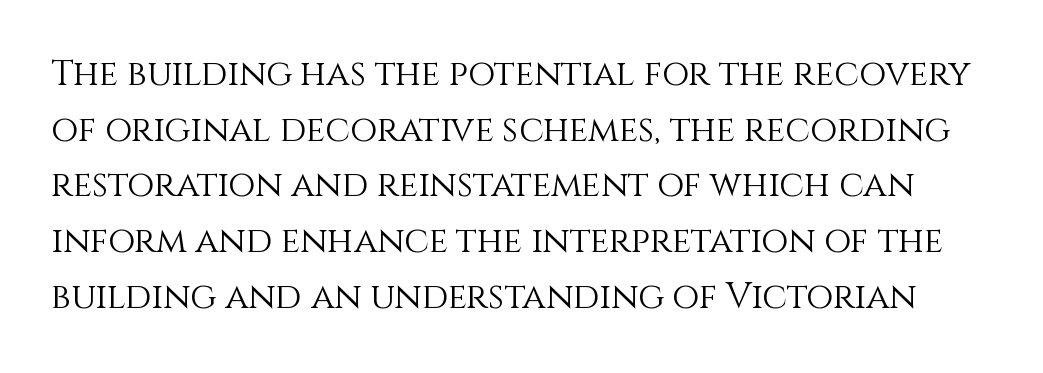
Q: Is the text bold? A: No.
Q: Is the text italic (slanted)? A: No, it is upright.
Q: Is the text underlined? A: No.
Q: Is the spacing between letters normal or unusually wide? A: Normal.
Q: Is the spacing between lines tight, normal or loose? A: Normal.
Q: Width (condensed, normal, or wide)? A: Normal.
Q: x-height? A: Large.
Q: Monospaced? A: No.
